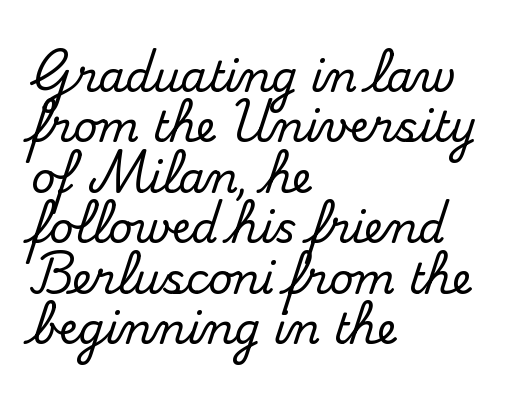
There is no visible air inserted between adjacent glyphs. Do the characters align in a grid? No, the font is proportional. Every row of glyphs begins at an identical x-position on the left. Type without underlining.
